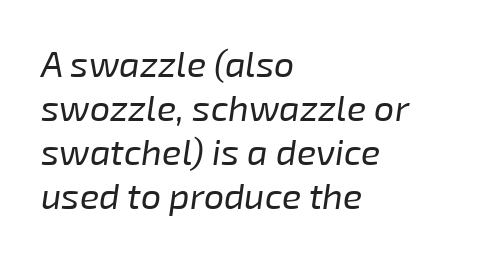
Each line starts at the same left margin while the right side varies. Compared with typical body copy, the letter spacing here is the same. This is not heavy type; no bold has been used. The string is rendered with underlining switched off. Is this a fixed-width face? No — the glyphs have proportional, varying widths.
